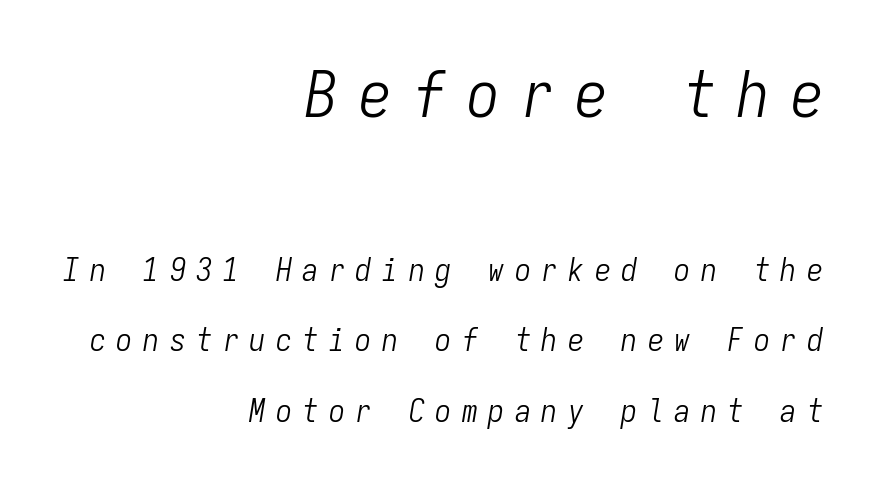
{"italic": "yes", "lean": "right", "slant_degrees": 9, "bold": "no", "weight": "light", "width": "condensed", "stroke_contrast": "low", "x_height": "medium", "monospaced": "yes", "underline": "no", "align": "right", "line_spacing": "loose", "line_spacing_ratio": 2.21, "letter_spacing": "wide", "letter_spacing_em": 0.33, "larger_block": "first", "size_ratio": 2.03, "glyph_px": 65}
